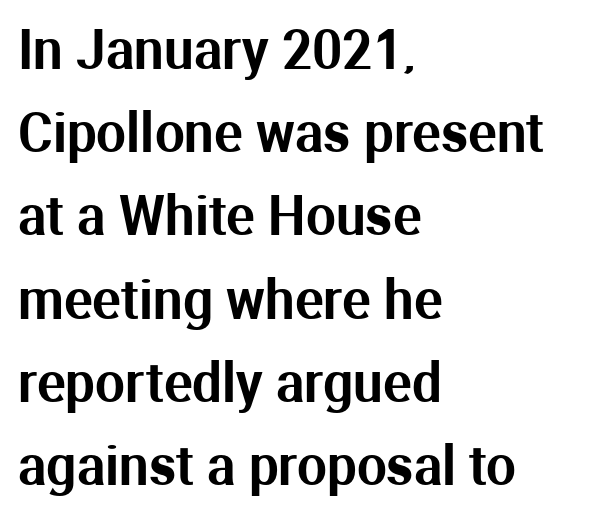
The font family rendered here belongs to the sans-serif group. Default kerning and tracking; the words read as compact shapes. The foot of each line stays bare and open. Line beginnings align vertically; line endings do not. Is there any slant? The stems are plumb. Here the designer chose a conventional face with non-uniform glyph widths.
